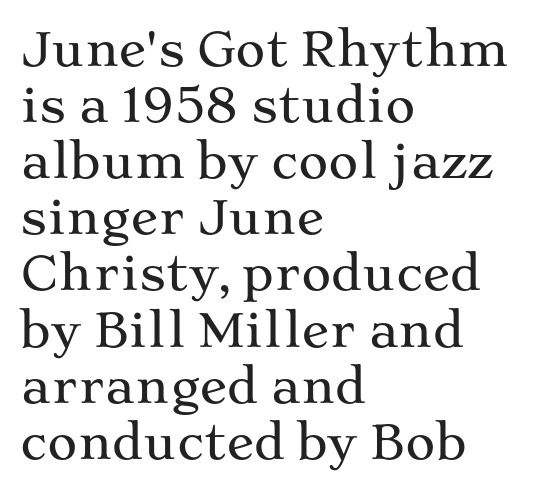
Q: Is the text italic (slanted)? A: No, it is upright.
Q: Is the typeface a serif or a sans-serif typeface? A: Serif.
Q: Is the text underlined? A: No.
Q: How is the paragraph aligned? A: Left-aligned.
Q: Is the spacing between letters normal or unusually wide? A: Normal.
Q: Width (condensed, normal, or wide)? A: Wide.
Q: Stroke contrast? A: Medium.
Q: x-height? A: Medium.
Q: Monospaced? A: No.
